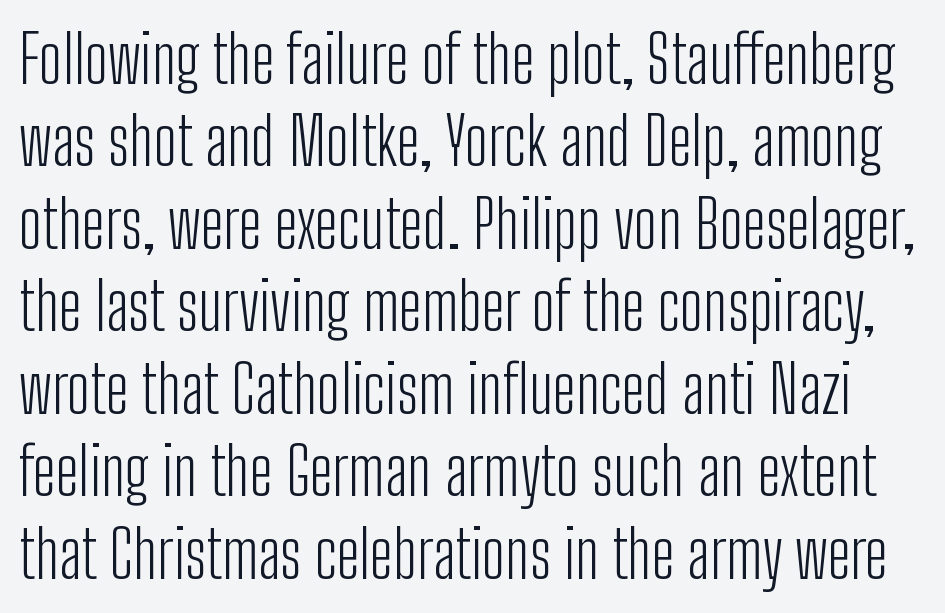
{"serif": "no", "italic": "no", "bold": "no", "weight": "light", "width": "condensed", "stroke_contrast": "low", "x_height": "medium", "monospaced": "no", "underline": "no", "line_spacing": "normal", "line_spacing_ratio": 1.25, "letter_spacing": "normal", "letter_spacing_em": 0.0, "glyph_px": 66}
